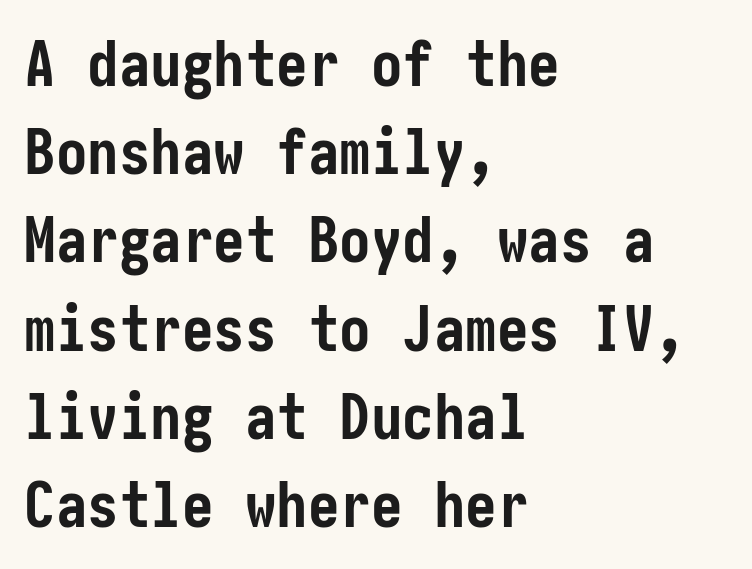
Q: Is the text bold? A: Yes.
Q: Is the text italic (slanted)? A: No, it is upright.
Q: Is the typeface a serif or a sans-serif typeface? A: Sans-serif.
Q: Is the text underlined? A: No.
Q: How is the paragraph aligned? A: Left-aligned.
Q: Is the spacing between letters normal or unusually wide? A: Normal.
Q: Is the spacing between lines tight, normal or loose? A: Normal.
Q: Width (condensed, normal, or wide)? A: Condensed.
Q: Stroke contrast? A: Low.
Q: x-height? A: Medium.
